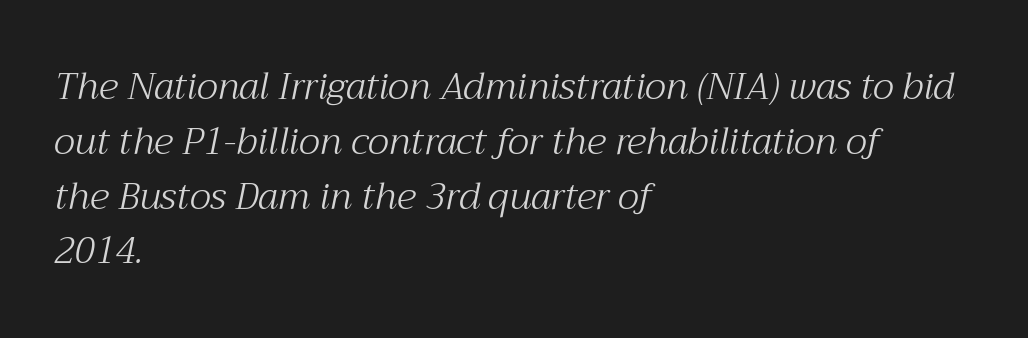
The rag falls on the right side of this text block. The face used here is proportionally spaced, like ordinary book or web type. Students, note that the glyphs here touch the page at normal intervals. A bare baseline throughout the passage. Tall strokes in this sample are angled rather than plumb. Each new line begins a customary step beneath the previous one.
